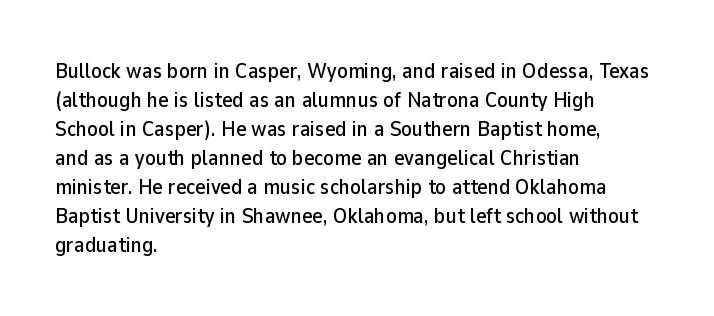
It's the straight-up-and-down kind of type. The horizontal fit of the characters is conventional and even. These lines are set flush left with a ragged right edge. Glance below the letters and you will spot only blank space.
